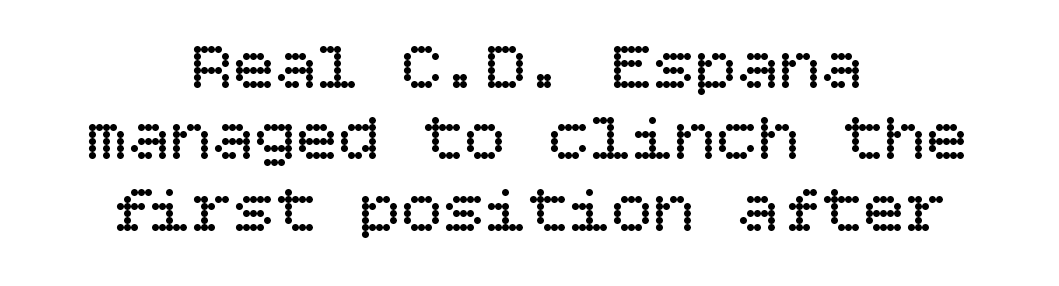
The space beneath each line is pristine and unruled. Notice how descenders almost collide with the ascenders below — that's tight leading. Nobody touched the tracking dial on this one. The strokes are not fattened; the text isn't bold.
